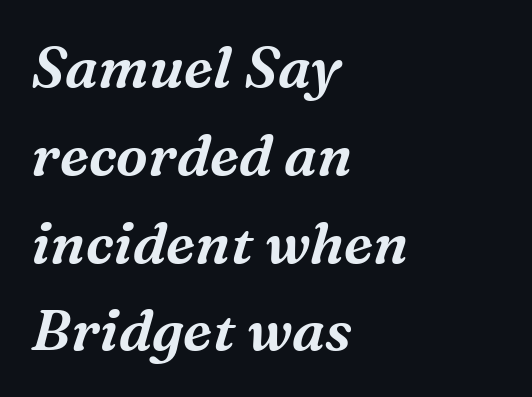
{"serif": "yes", "italic": "yes", "lean": "right", "slant_degrees": 16, "width": "normal", "stroke_contrast": "medium", "x_height": "medium", "monospaced": "no", "underline": "no", "align": "left", "line_spacing": "normal", "line_spacing_ratio": 1.54, "letter_spacing": "normal", "letter_spacing_em": 0.0, "glyph_px": 57}
